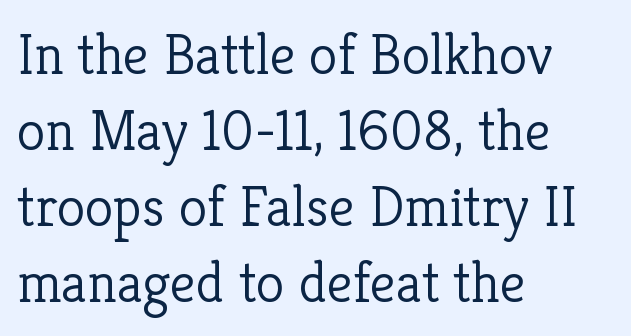
Q: Is the text bold? A: No.
Q: Is the text italic (slanted)? A: No, it is upright.
Q: Is the typeface a serif or a sans-serif typeface? A: Serif.
Q: Is the text underlined? A: No.
Q: How is the paragraph aligned? A: Left-aligned.
Q: Is the spacing between letters normal or unusually wide? A: Normal.
Q: Is the spacing between lines tight, normal or loose? A: Normal.
Q: Width (condensed, normal, or wide)? A: Normal.
Q: Stroke contrast? A: Low.
Q: x-height? A: Medium.
Q: Monospaced? A: No.
